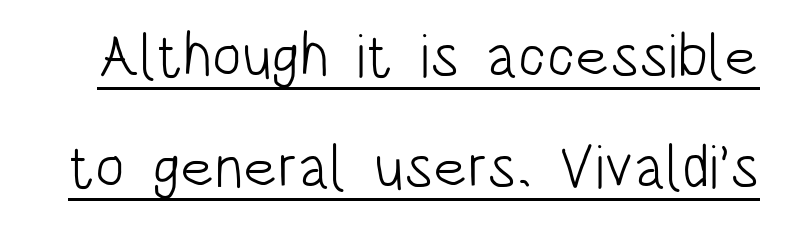
{"serif": "no", "italic": "no", "bold": "no", "weight": "light", "width": "condensed", "stroke_contrast": "low", "x_height": "large", "monospaced": "no", "underline": "yes", "line_spacing_ratio": 1.82, "letter_spacing": "normal", "letter_spacing_em": 0.0, "glyph_px": 61}
